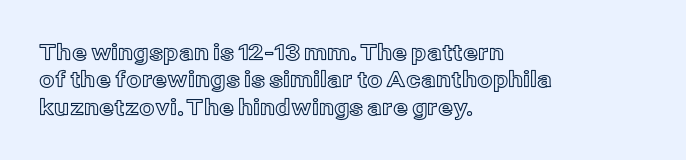
Letter spacing: default. Words float on clear page, feet unadorned. Every stem runs plumb, perpendicular to the baseline. Is there much room between lines? A standard amount, neither cramped nor airy. Reading down the block, your eye returns to a fixed left position each line.
